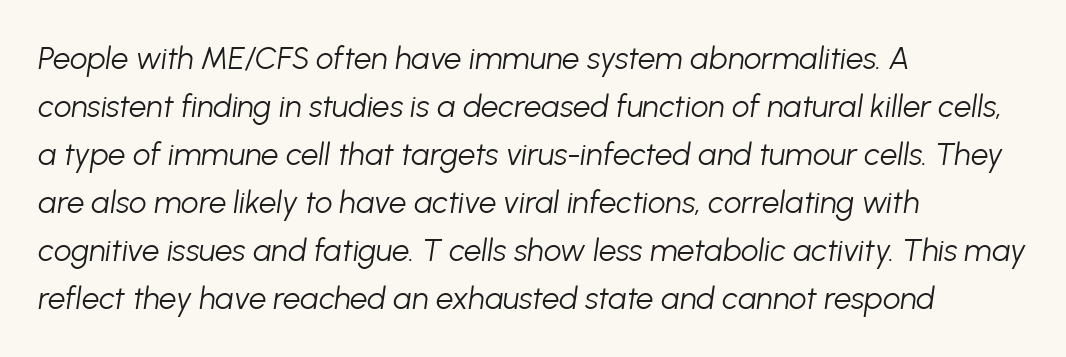
{"italic": "yes", "lean": "right", "slant_degrees": 8, "bold": "no", "weight": "light", "width": "normal", "stroke_contrast": "low", "x_height": "medium", "monospaced": "no", "underline": "no", "align": "left", "line_spacing": "normal", "line_spacing_ratio": 1.55, "letter_spacing": "normal", "letter_spacing_em": 0.0, "glyph_px": 31}
